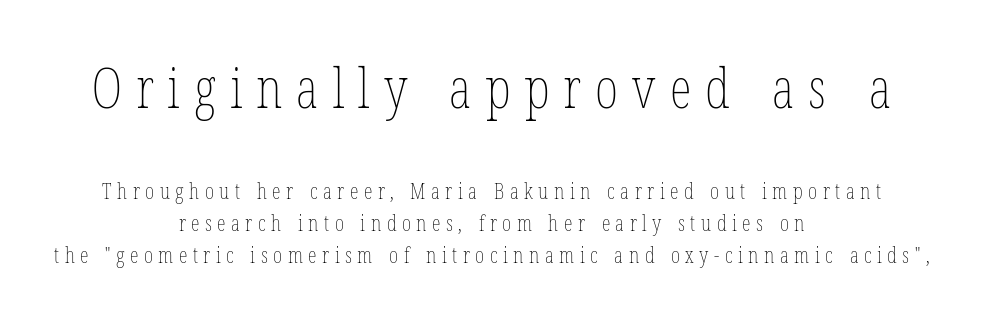
The image shows 56 px thin, condensed type, upright; set centered, normal line spacing (1.46x), unusually wide letter spacing (+0.25 em), not underlined; the first (top) block is 2.55x larger; low stroke contrast and a medium x-height.
